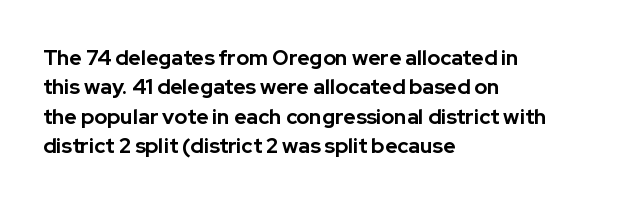
The image shows 21 px bold type, upright; set left-aligned, normal line spacing (1.4x), normal letter spacing, not underlined.
